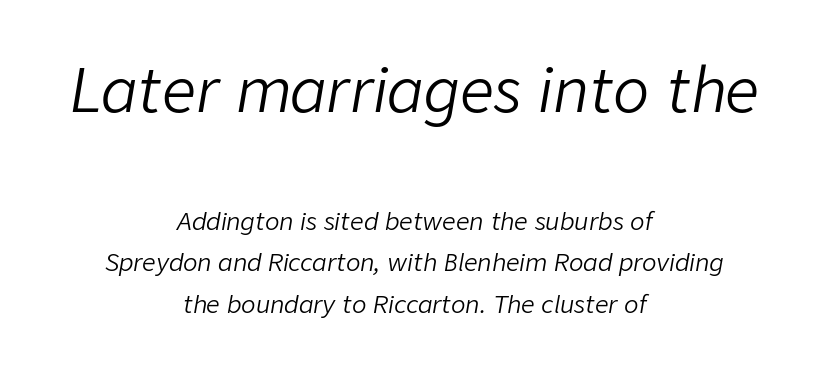
Q: Is the text bold? A: No.
Q: Is the text italic (slanted)? A: Yes, it leans right by about 9 degrees.
Q: Is the text underlined? A: No.
Q: How is the paragraph aligned? A: Centered.
Q: Is the spacing between letters normal or unusually wide? A: Normal.
Q: Which block of text is set in a larger size, the first (top) or the second (bottom)? A: The first (top) one.
Q: Width (condensed, normal, or wide)? A: Normal.
Q: Stroke contrast? A: Low.
Q: x-height? A: Medium.
Q: Monospaced? A: No.
